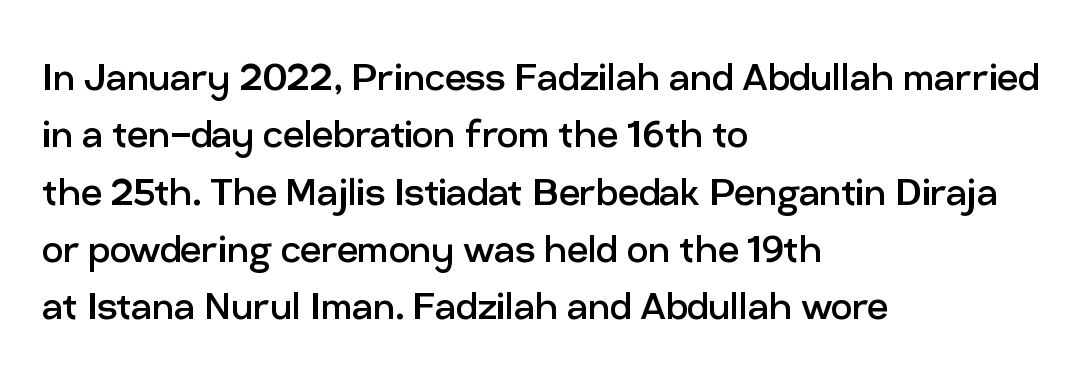
Q: Is the text bold? A: No.
Q: Is the text italic (slanted)? A: No, it is upright.
Q: Is the typeface a serif or a sans-serif typeface? A: Sans-serif.
Q: Is the text underlined? A: No.
Q: How is the paragraph aligned? A: Left-aligned.
Q: Is the spacing between letters normal or unusually wide? A: Normal.
Q: Width (condensed, normal, or wide)? A: Normal.
Q: Stroke contrast? A: Low.
Q: x-height? A: Medium.
Q: Monospaced? A: No.
